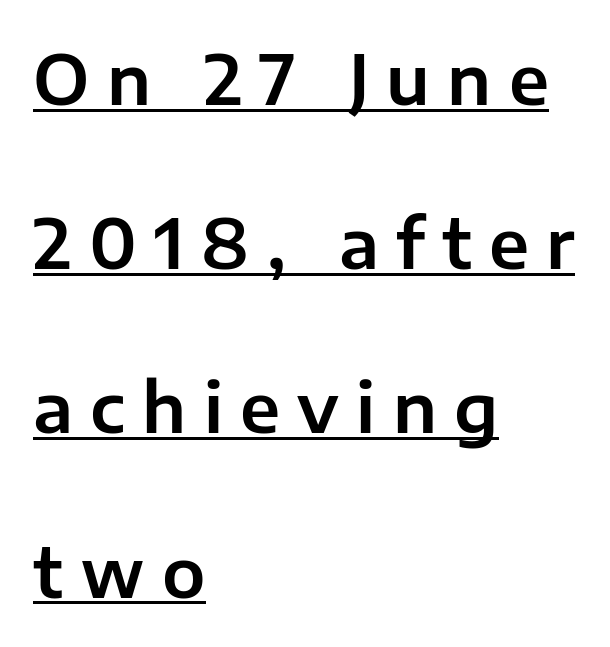
The image shows 69 px sans-serif type, upright; set left-aligned, loose line spacing (2.38x), unusually wide letter spacing (+0.25 em), underlined; low stroke contrast and a medium x-height.
